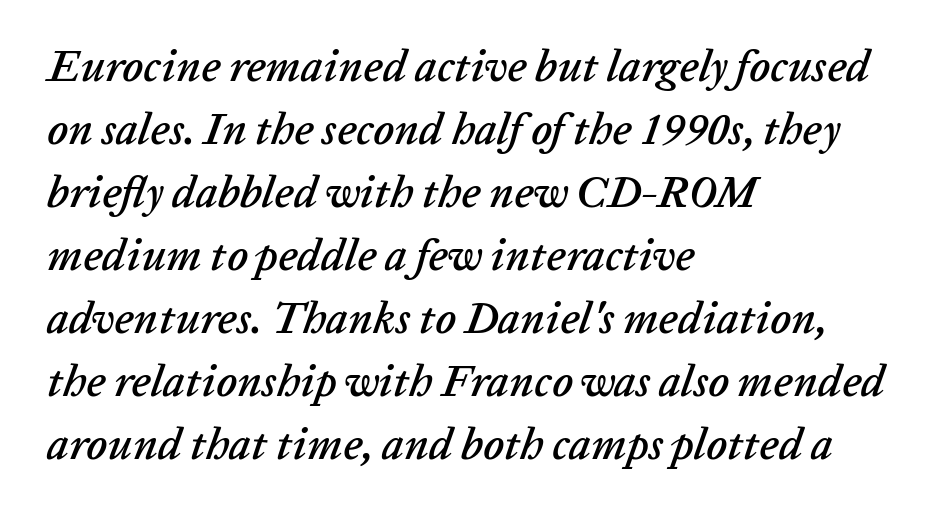
Teacher's note: observe the even left margin — that is flush-left alignment. Has an underline been added? It has not. The letters advance in unequal steps, a hallmark of proportional type. The leading is moderate, giving the passage an even texture. Tracking value appears to be zero — textbook default spacing. Italic? Definitely — the glyphs are oblique.
